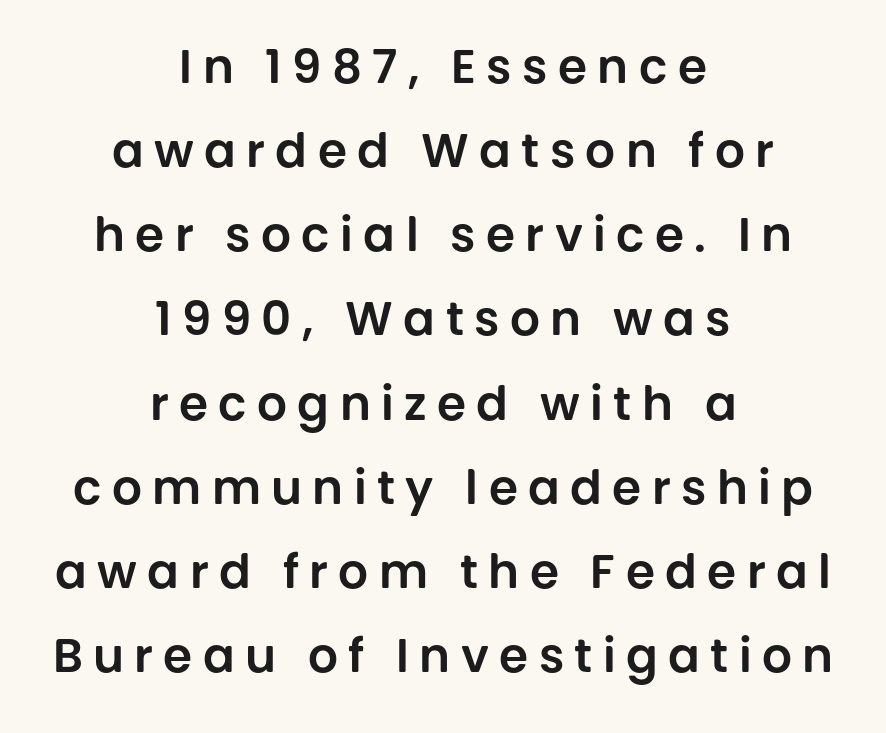
No feet cap the strokes, marking this as sans-serif type. Tracking value appears strongly positive — letters spread wide. The specimen reads as upright at a glance. The face used here is proportionally spaced, like ordinary book or web type. The paragraph shown floats in the horizontal middle. Plain, unruled lines of type.
